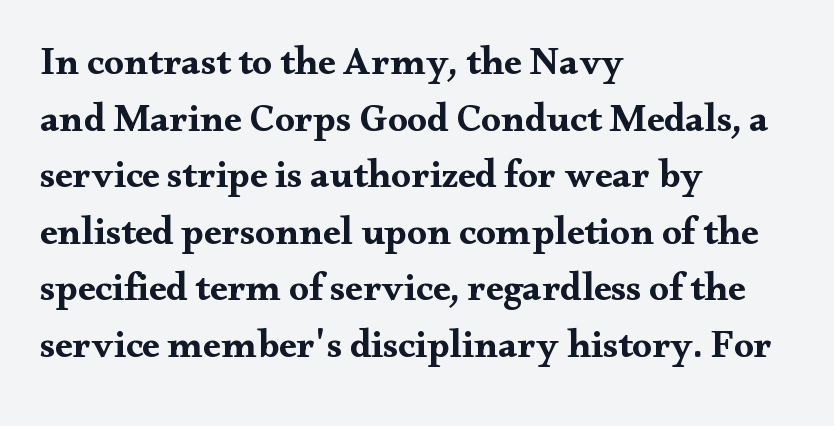
Regarding serifs, this sample has them. Lines of text with bare space underneath. Vertical strokes here are truly vertical. Reading down the column, the eye jumps a familiar distance to each next line.
